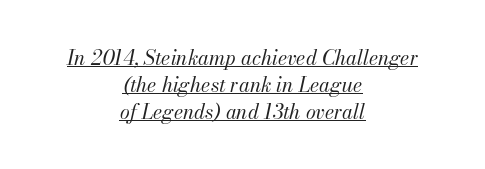
A continuous stroke trails under the words, as in a hyperlink. When letters slant like this, we call the style italic. Does extra space separate the letters? No, they use regular spacing. A centered setting, common on invitations and titles, is used for this passage. Students, observe: this is what conventionally led text looks like. The typesetting does not lean heavy: it is not bold.
